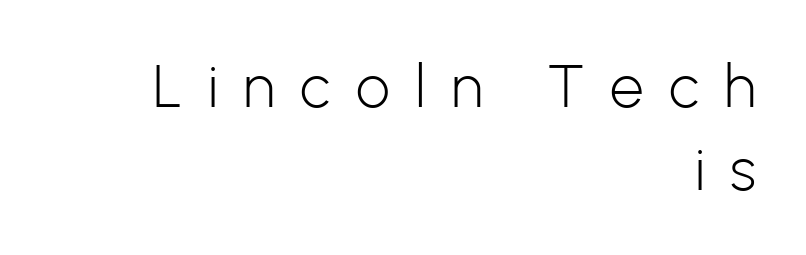
Q: Is the text bold? A: No.
Q: Is the text italic (slanted)? A: No, it is upright.
Q: Is the typeface a serif or a sans-serif typeface? A: Sans-serif.
Q: Is the text underlined? A: No.
Q: How is the paragraph aligned? A: Right-aligned.
Q: Is the spacing between letters normal or unusually wide? A: Unusually wide.
Q: Is the spacing between lines tight, normal or loose? A: Normal.
Q: Width (condensed, normal, or wide)? A: Normal.
Q: Stroke contrast? A: Low.
Q: x-height? A: Medium.
Q: Monospaced? A: No.
